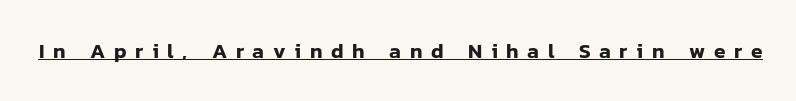
The image shows 21 px text type, upright; set unusually wide letter spacing (+0.41 em), underlined.
